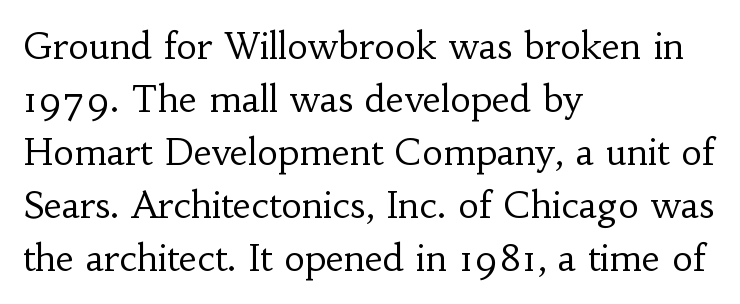
Q: Is the text bold? A: No.
Q: Is the text italic (slanted)? A: No, it is upright.
Q: Is the typeface a serif or a sans-serif typeface? A: Serif.
Q: Is the text underlined? A: No.
Q: How is the paragraph aligned? A: Left-aligned.
Q: Is the spacing between letters normal or unusually wide? A: Normal.
Q: Is the spacing between lines tight, normal or loose? A: Normal.
Q: Width (condensed, normal, or wide)? A: Normal.
Q: Stroke contrast? A: Low.
Q: x-height? A: Small.
Q: Monospaced? A: No.
